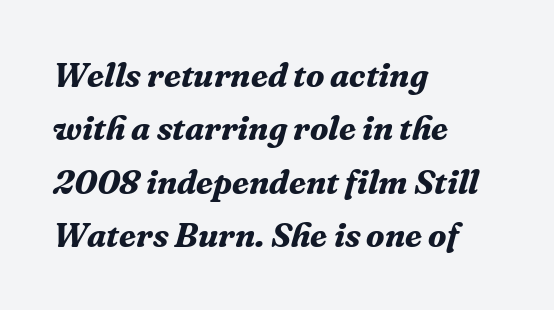
{"serif": "yes", "italic": "yes", "lean": "right", "slant_degrees": 16, "bold": "yes", "weight": "bold", "width": "normal", "stroke_contrast": "medium", "x_height": "medium", "monospaced": "no", "underline": "no", "align": "left", "line_spacing": "normal", "line_spacing_ratio": 1.57, "letter_spacing": "normal", "letter_spacing_em": 0.0, "glyph_px": 34}
